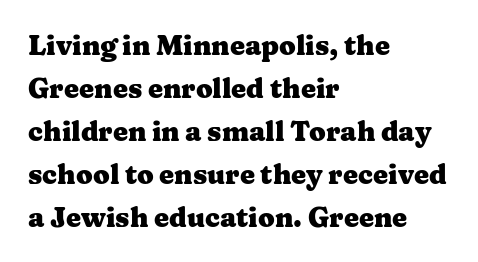
Typesetter's note: full bold, strokes at maximum text heaviness. Quick note: interline space is typical. Compared with a centered layout, this one pins lines to the left instead. Tall strokes in this sample are plumb rather than angled. The tracking reads as untouched default to a designer's eye. Has an underline been added? It has not.
